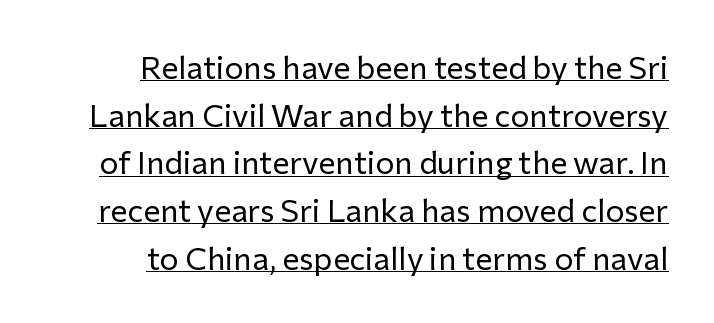
{"serif": "no", "italic": "no", "bold": "no", "weight": "regular", "width": "normal", "stroke_contrast": "low", "x_height": "medium", "monospaced": "no", "underline": "yes", "align": "right", "line_spacing": "normal", "line_spacing_ratio": 1.49, "letter_spacing": "normal", "letter_spacing_em": 0.0, "glyph_px": 32}
